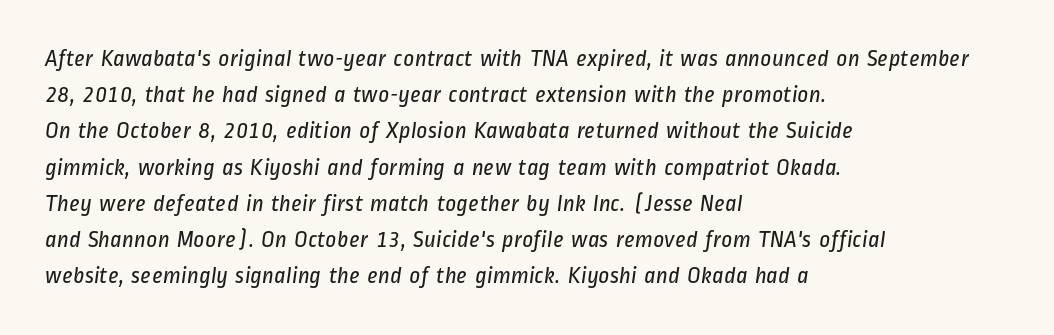
The foot of each line stays bare and open. Between one letter and the next there's only the usual sliver of space. The paragraph shown leans on its left margin. Whoever set this chose a conventional vertical rhythm. The strokes are not fattened; the text isn't bold.
